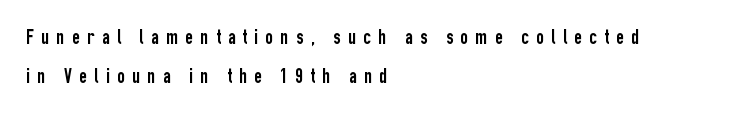
{"italic": "no", "underline": "no", "align": "left", "line_spacing_ratio": 1.88, "letter_spacing": "wide", "letter_spacing_em": 0.35, "glyph_px": 21}
